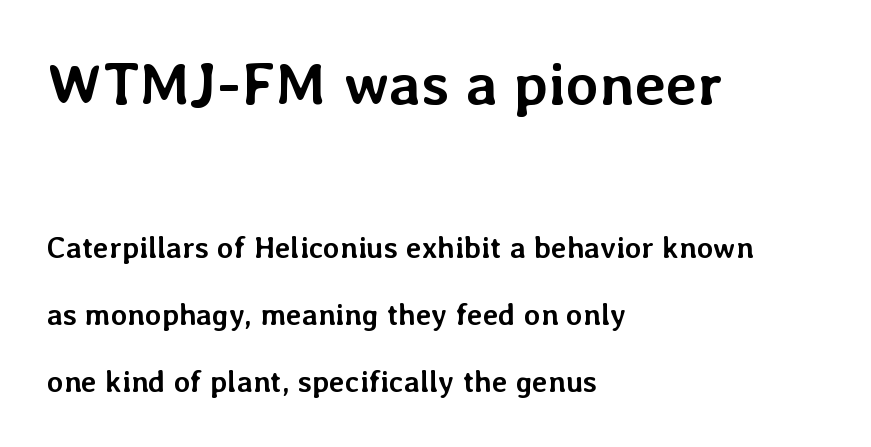
Q: Is the text bold? A: Yes.
Q: Is the text italic (slanted)? A: No, it is upright.
Q: Is the text underlined? A: No.
Q: How is the paragraph aligned? A: Left-aligned.
Q: Is the spacing between letters normal or unusually wide? A: Normal.
Q: Is the spacing between lines tight, normal or loose? A: Loose.
Q: Which block of text is set in a larger size, the first (top) or the second (bottom)? A: The first (top) one.
Q: Width (condensed, normal, or wide)? A: Normal.
Q: Stroke contrast? A: Low.
Q: x-height? A: Medium.
Q: Monospaced? A: No.
